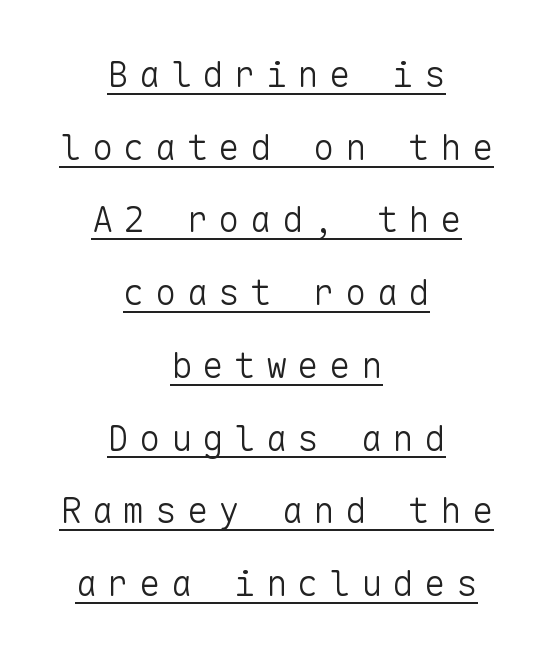
Q: Is the text bold? A: No.
Q: Is the text italic (slanted)? A: No, it is upright.
Q: Is the typeface a serif or a sans-serif typeface? A: Sans-serif.
Q: Is the text underlined? A: Yes.
Q: How is the paragraph aligned? A: Centered.
Q: Is the spacing between letters normal or unusually wide? A: Unusually wide.
Q: Is the spacing between lines tight, normal or loose? A: Loose.
Q: Width (condensed, normal, or wide)? A: Normal.
Q: Stroke contrast? A: Low.
Q: x-height? A: Medium.
Q: Monospaced? A: Yes.
